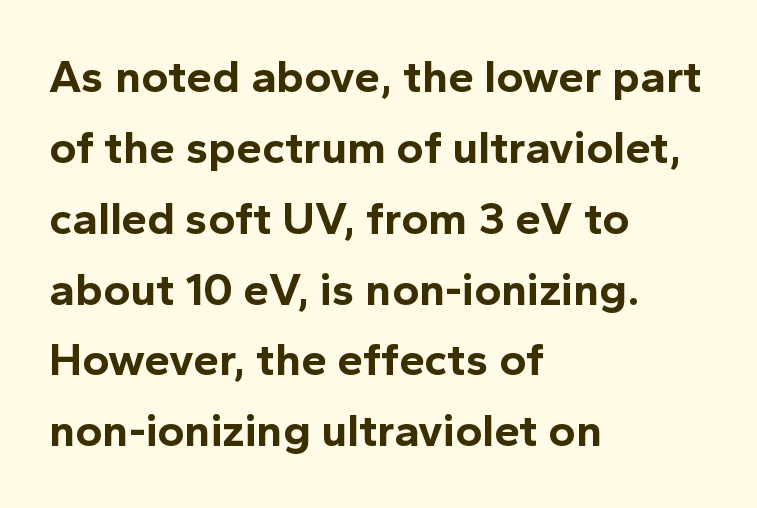
Q: Is the text bold? A: Yes.
Q: Is the text italic (slanted)? A: No, it is upright.
Q: Is the typeface a serif or a sans-serif typeface? A: Sans-serif.
Q: Is the text underlined? A: No.
Q: How is the paragraph aligned? A: Left-aligned.
Q: Is the spacing between letters normal or unusually wide? A: Normal.
Q: Is the spacing between lines tight, normal or loose? A: Normal.
Q: Width (condensed, normal, or wide)? A: Normal.
Q: x-height? A: Medium.
Q: Monospaced? A: No.
